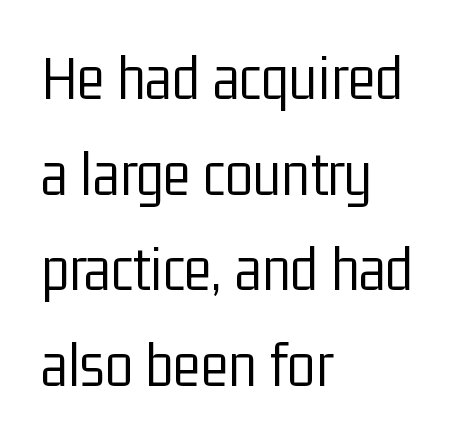
The leading is moderate, giving the passage an even texture. The cut favours lightness, reaching ordinary text weight at its darkest. Every character sits straight up, as roman type does. Do the characters align in a grid? No, the font is proportional.
